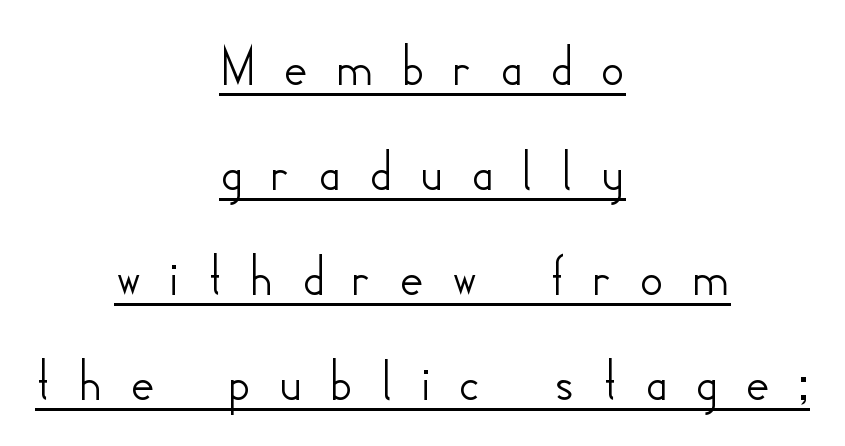
Q: Is the text italic (slanted)? A: No, it is upright.
Q: Is the typeface a serif or a sans-serif typeface? A: Sans-serif.
Q: Is the text underlined? A: Yes.
Q: How is the paragraph aligned? A: Centered.
Q: Is the spacing between letters normal or unusually wide? A: Unusually wide.
Q: Width (condensed, normal, or wide)? A: Normal.
Q: Stroke contrast? A: Low.
Q: x-height? A: Small.
Q: Monospaced? A: No.
